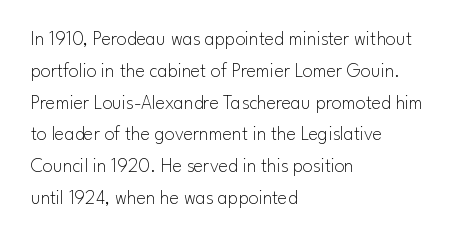
The image shows 20 px text type, upright; set left-aligned, normal line spacing (1.59x), normal letter spacing, not underlined.
